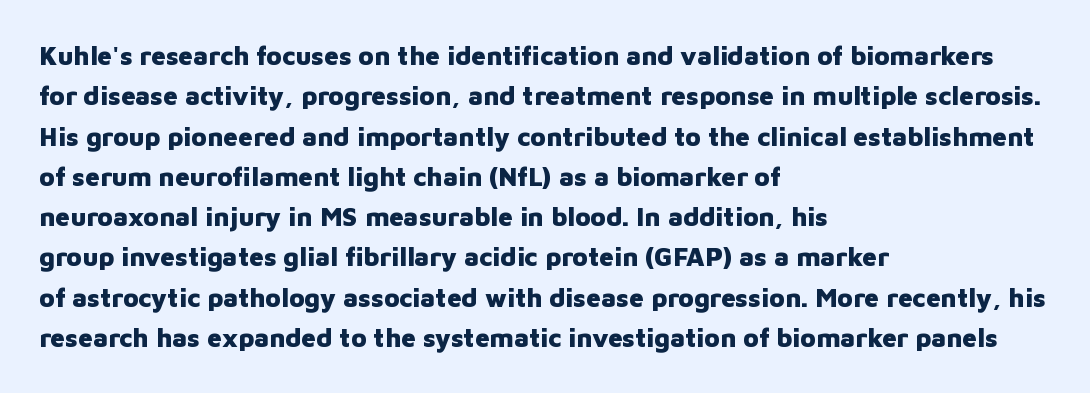
A classic flush-left, rag-right setting is used for this passage. Rows of type keep a routine distance in the vertical direction. Descenders are the only things crossing below the line. The strokes are fattened all the way to bold. Tracking value appears to be zero — textbook default spacing.
